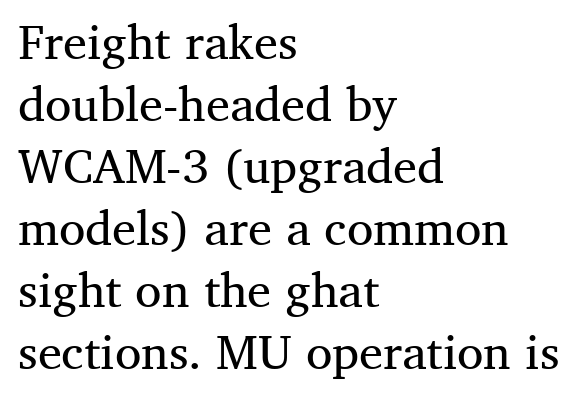
The image shows 48 px regular-weight serif type, upright; set left-aligned, normal line spacing (1.29x), normal letter spacing, not underlined; medium stroke contrast and a medium x-height.
